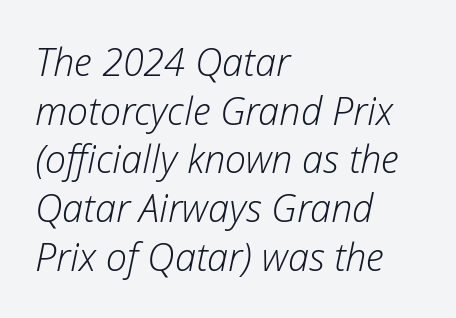
Compared with a centered layout, this one pins lines to the left instead. The lettering tilts uniformly, giving the passage an italic look. The space directly below the letters is spotless. Varying glyph widths throughout — classic text-font behaviour. What stands out about the letter spacing? Nothing — it is the standard amount. If you measured baseline to baseline, you'd find a middling distance.
